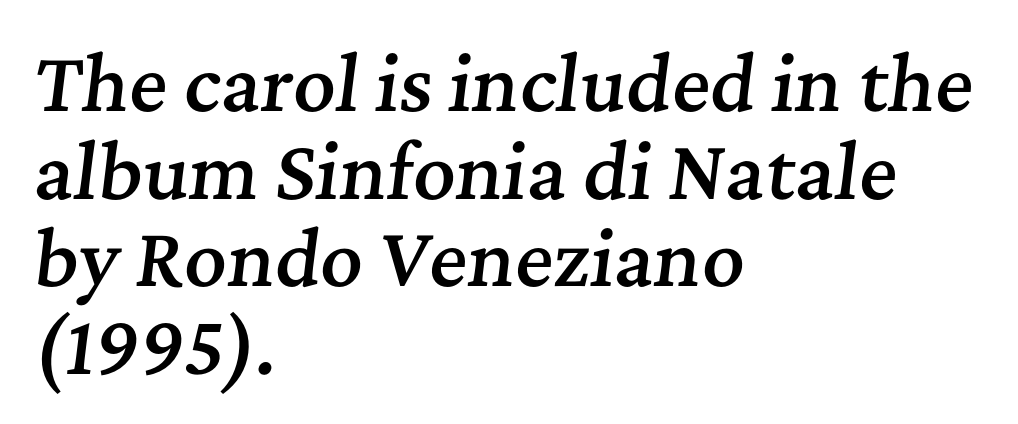
Q: Is the text bold? A: Semi-bold.
Q: Is the text italic (slanted)? A: Yes, it leans right by about 7 degrees.
Q: Is the typeface a serif or a sans-serif typeface? A: Serif.
Q: Is the text underlined? A: No.
Q: How is the paragraph aligned? A: Left-aligned.
Q: Is the spacing between letters normal or unusually wide? A: Normal.
Q: Width (condensed, normal, or wide)? A: Normal.
Q: Stroke contrast? A: Medium.
Q: x-height? A: Medium.
Q: Monospaced? A: No.
